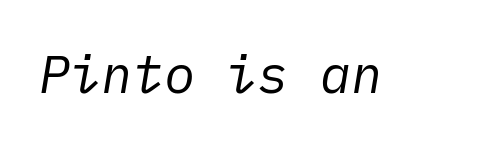
Q: Is the text bold? A: No.
Q: Is the text italic (slanted)? A: Yes, it leans right by about 10 degrees.
Q: Is the text underlined? A: No.
Q: Is the spacing between letters normal or unusually wide? A: Normal.
Q: Width (condensed, normal, or wide)? A: Normal.
Q: Stroke contrast? A: Low.
Q: x-height? A: Medium.
